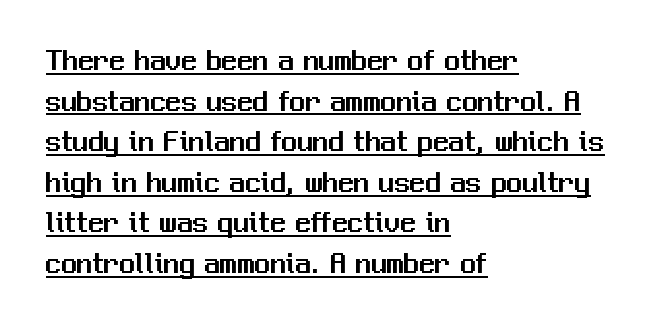
The typesetter chose a ragged-right arrangement here. Observe the absence of serifs on each vertical stroke in this sample. Ordinary non-slanted type is in use. Honestly, the row spacing looks completely unremarkable. Do the characters align in a grid? No, the font is proportional.
